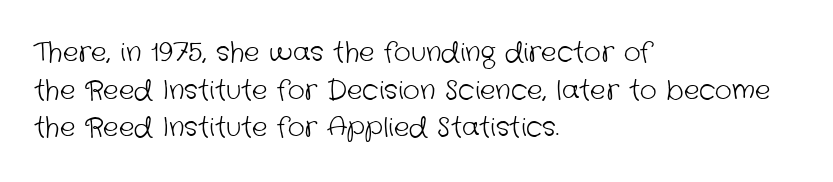
The image shows 26 px text type; set left-aligned, normal line spacing (1.45x), normal letter spacing, not underlined.
